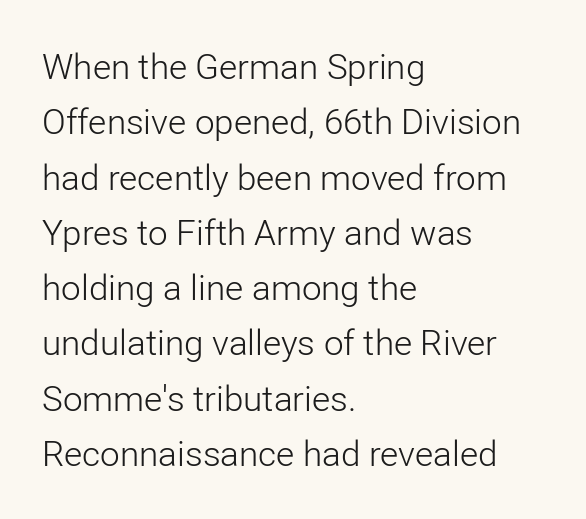
The image shows 35 px light sans-serif type, upright; set left-aligned, normal line spacing (1.58x), normal letter spacing, not underlined; low stroke contrast and a medium x-height.
